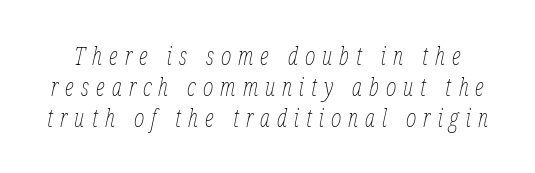
The image shows 25 px text type, italic (leaning right); set line spacing 1.24x, unusually wide letter spacing (+0.28 em), not underlined.
